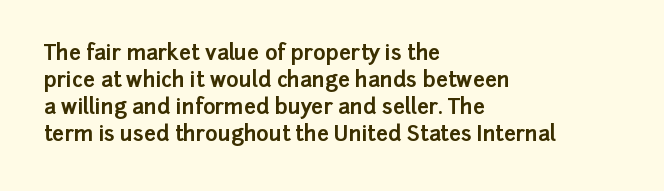
The image shows 21 px bold type, upright; set left-aligned, normal line spacing (1.28x), normal letter spacing, not underlined.
